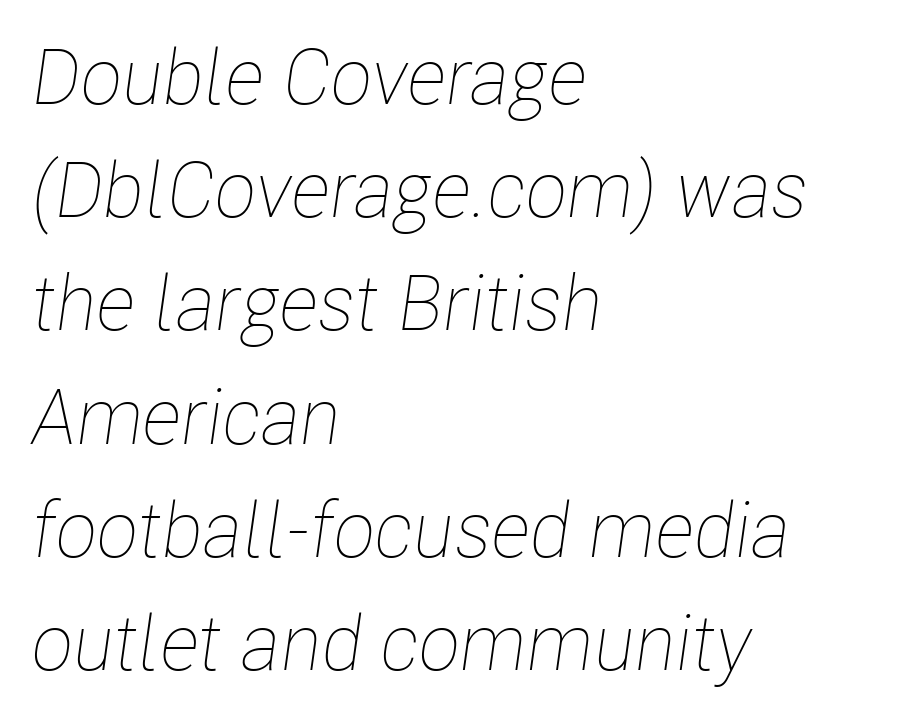
The image shows 77 px thin, condensed type, italic (leaning right); set left-aligned, normal line spacing (1.47x), normal letter spacing, not underlined; low stroke contrast and a medium x-height.
